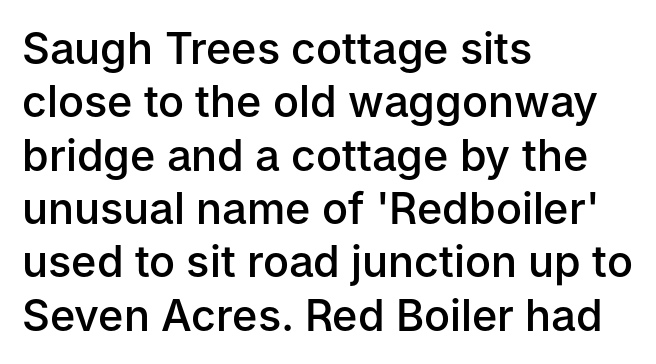
Q: Is the text bold? A: Semi-bold.
Q: Is the text italic (slanted)? A: No, it is upright.
Q: Is the typeface a serif or a sans-serif typeface? A: Sans-serif.
Q: Is the text underlined? A: No.
Q: How is the paragraph aligned? A: Left-aligned.
Q: Is the spacing between letters normal or unusually wide? A: Normal.
Q: Width (condensed, normal, or wide)? A: Normal.
Q: Stroke contrast? A: Low.
Q: x-height? A: Medium.
Q: Monospaced? A: No.
